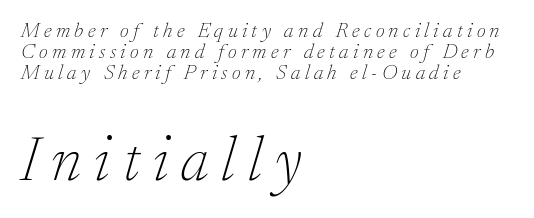
The image shows 62 px thin serif type, italic (leaning right); set left-aligned, tight line spacing (1.0x), unusually wide letter spacing (+0.21 em), not underlined; the second (bottom) block is 2.95x larger; low stroke contrast and a medium x-height.
